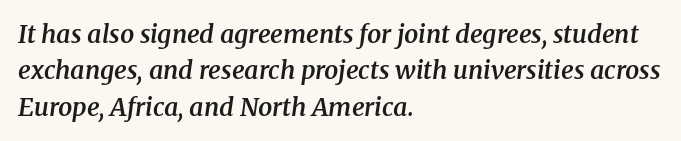
{"italic": "yes", "lean": "right", "slant_degrees": 8, "bold": "semi", "underline": "no", "align": "left", "line_spacing": "normal", "line_spacing_ratio": 1.46, "letter_spacing": "normal", "letter_spacing_em": 0.0, "glyph_px": 25}
